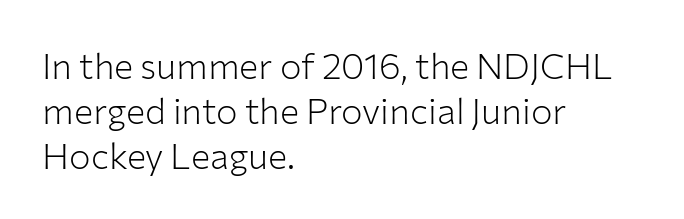
{"serif": "no", "italic": "no", "bold": "no", "weight": "light", "width": "normal", "stroke_contrast": "low", "x_height": "medium", "monospaced": "no", "underline": "no", "align": "left", "line_spacing": "normal", "line_spacing_ratio": 1.25, "letter_spacing": "normal", "letter_spacing_em": 0.0, "glyph_px": 36}
